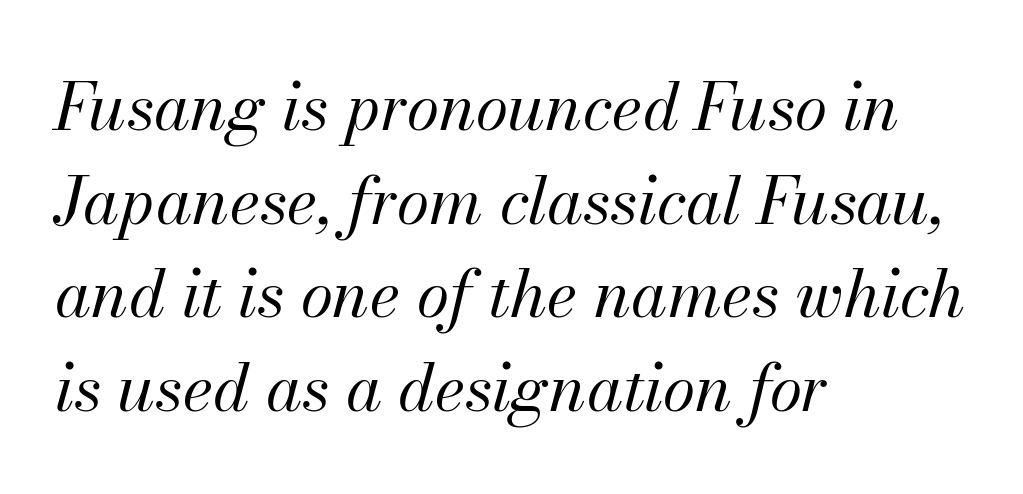
Q: Is the text bold? A: No.
Q: Is the text italic (slanted)? A: Yes, it leans right by about 13 degrees.
Q: Is the text underlined? A: No.
Q: How is the paragraph aligned? A: Left-aligned.
Q: Is the spacing between letters normal or unusually wide? A: Normal.
Q: Is the spacing between lines tight, normal or loose? A: Normal.
Q: Width (condensed, normal, or wide)? A: Normal.
Q: Stroke contrast? A: Medium.
Q: x-height? A: Small.
Q: Monospaced? A: No.
